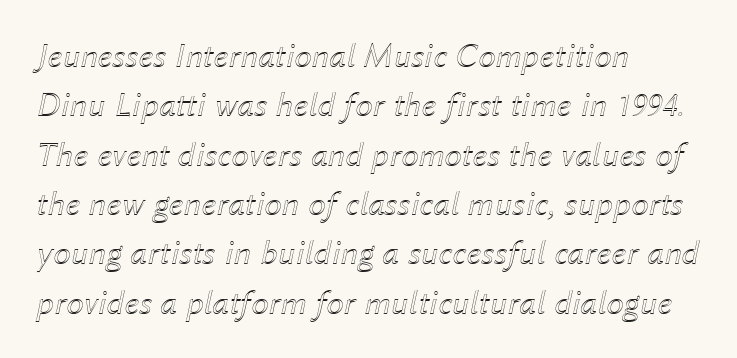
{"italic": "yes", "lean": "right", "slant_degrees": 12, "width": "normal", "x_height": "medium", "monospaced": "no", "underline": "no", "align": "left", "line_spacing": "normal", "line_spacing_ratio": 1.41, "letter_spacing": "normal", "letter_spacing_em": 0.0, "glyph_px": 35}
